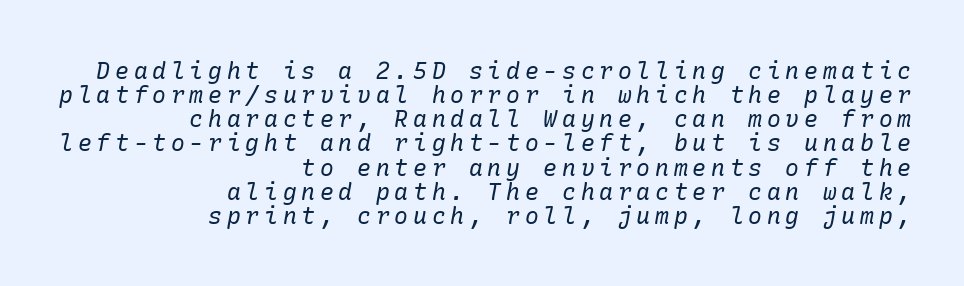
Q: Is the text bold? A: No.
Q: Is the text italic (slanted)? A: Yes, it leans right by about 10 degrees.
Q: Is the text underlined? A: No.
Q: How is the paragraph aligned? A: Right-aligned.
Q: Is the spacing between letters normal or unusually wide? A: Unusually wide.
Q: Is the spacing between lines tight, normal or loose? A: Tight.
